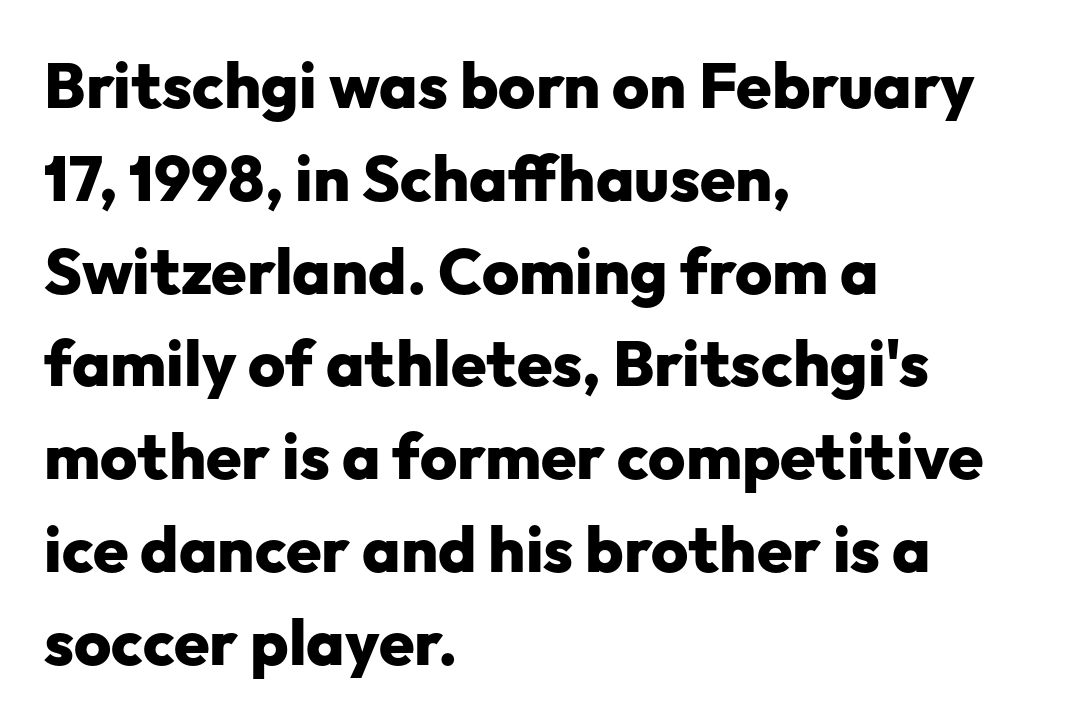
The image shows 64 px heavy sans-serif type, upright; set left-aligned, normal line spacing (1.45x), normal letter spacing, not underlined; low stroke contrast and a medium x-height.
